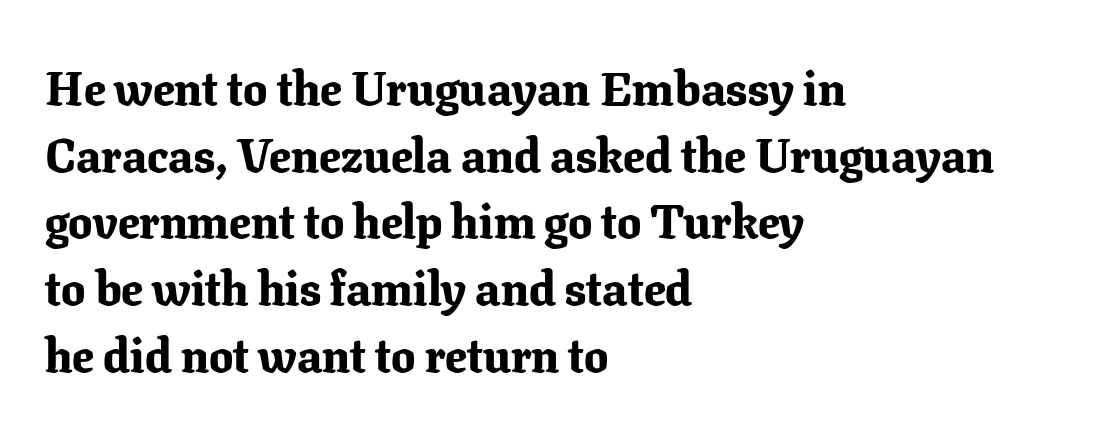
{"serif": "yes", "italic": "no", "bold": "yes", "weight": "bold", "width": "normal", "stroke_contrast": "low", "x_height": "medium", "monospaced": "no", "underline": "no", "align": "left", "line_spacing": "normal", "line_spacing_ratio": 1.39, "letter_spacing": "normal", "letter_spacing_em": 0.0, "glyph_px": 48}
